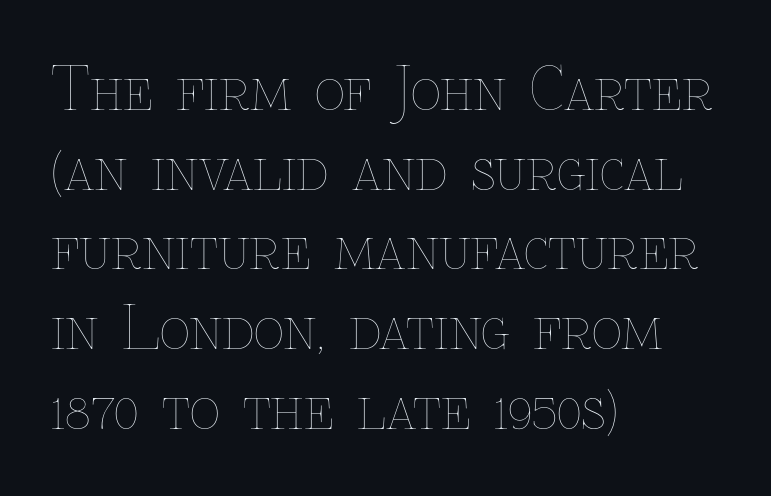
Is the block centered? No — it sits flush against the left margin. Ordinary non-slanted type is in use. The strokes carry an ordinary text weight at most. The space directly below the letters is spotless. The gaps between neighbouring characters are ordinary and unremarkable. The vertical gap from one line to the next is medium.
